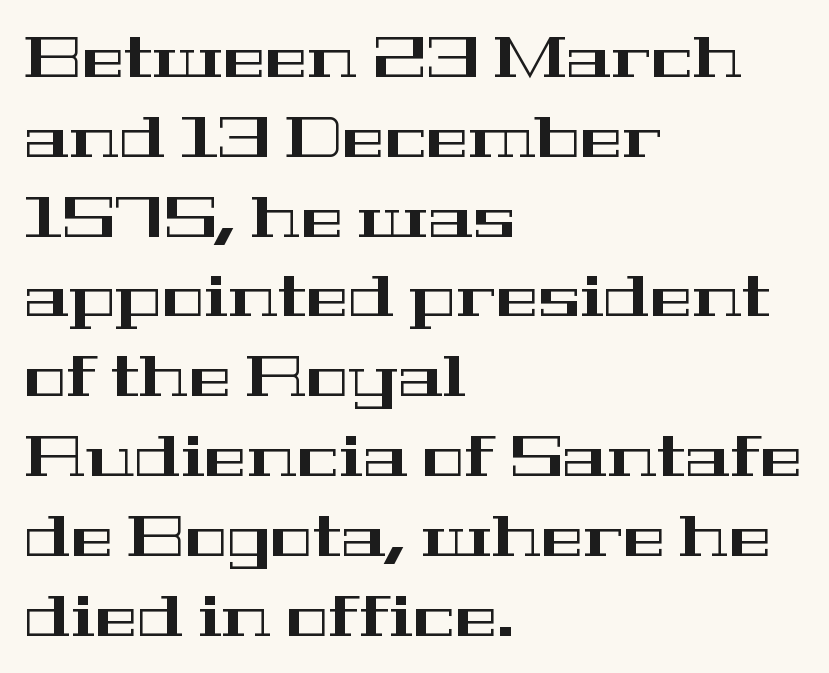
Q: Is the text italic (slanted)? A: No, it is upright.
Q: Is the typeface a serif or a sans-serif typeface? A: Serif.
Q: Is the text underlined? A: No.
Q: How is the paragraph aligned? A: Left-aligned.
Q: Is the spacing between letters normal or unusually wide? A: Normal.
Q: Is the spacing between lines tight, normal or loose? A: Normal.
Q: Width (condensed, normal, or wide)? A: Wide.
Q: Stroke contrast? A: High.
Q: x-height? A: Medium.
Q: Monospaced? A: No.
